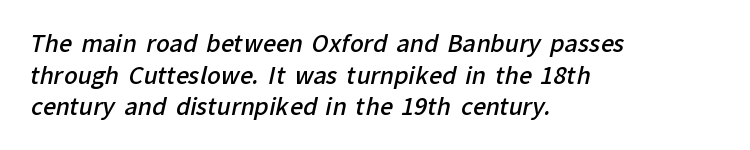
The image shows 23 px text type; set left-aligned, normal line spacing (1.37x), normal letter spacing, not underlined.
